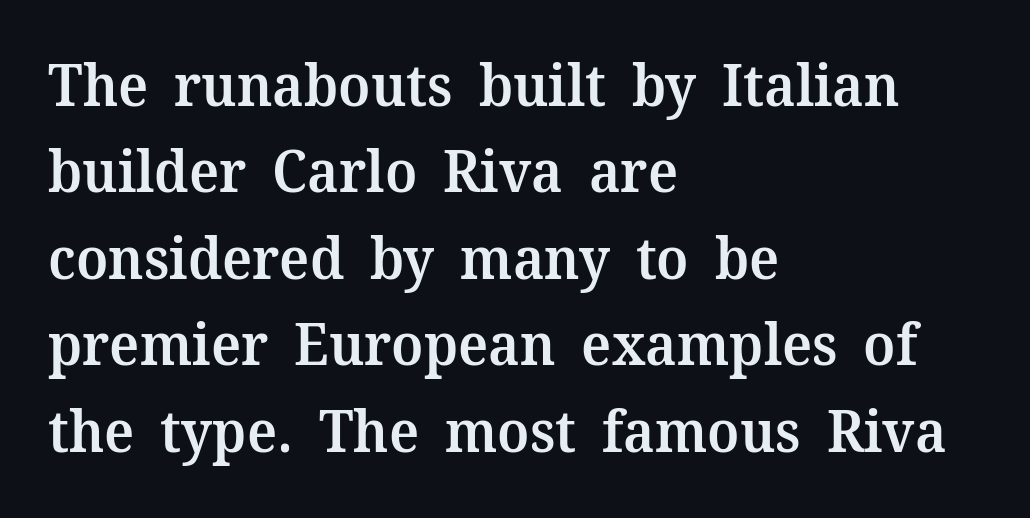
{"serif": "yes", "italic": "no", "bold": "semi", "weight": "semibold", "width": "normal", "stroke_contrast": "medium", "x_height": "medium", "monospaced": "no", "underline": "no", "align": "left", "line_spacing": "normal", "line_spacing_ratio": 1.49, "letter_spacing": "normal", "letter_spacing_em": 0.0, "glyph_px": 58}
